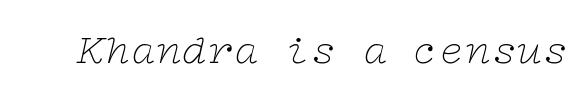
{"serif": "yes", "italic": "yes", "lean": "right", "slant_degrees": 12, "bold": "no", "weight": "thin", "width": "wide", "stroke_contrast": "low", "x_height": "medium", "underline": "no", "letter_spacing": "normal", "letter_spacing_em": 0.0, "glyph_px": 43}
